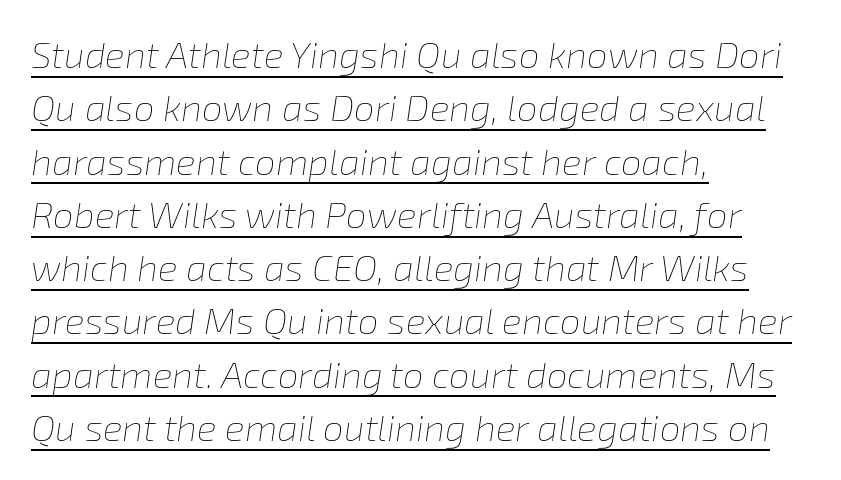
The image shows 37 px thin type, italic (leaning right); set left-aligned, normal line spacing (1.44x), normal letter spacing, underlined; low stroke contrast and a medium x-height.
